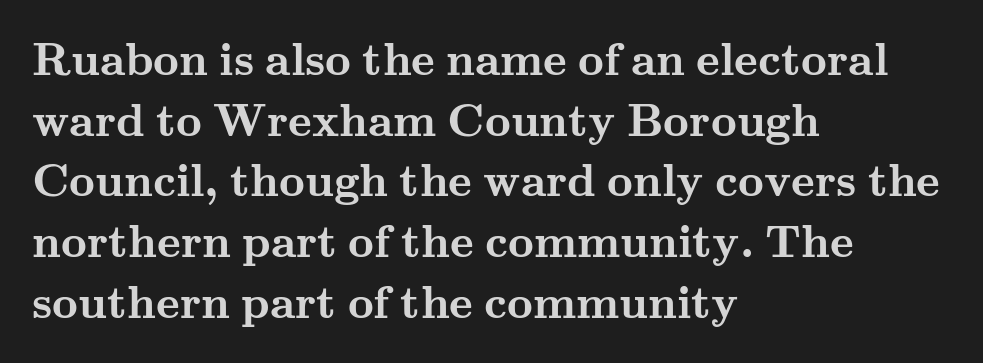
Do the characters align in a grid? No, the font is proportional. How would I describe the line gaps? Plain and ordinary. It's the straight-up-and-down kind of type. The rendering anchors every line to the left-hand side. Look at the tracking — it's just the regular setting, nothing added.
